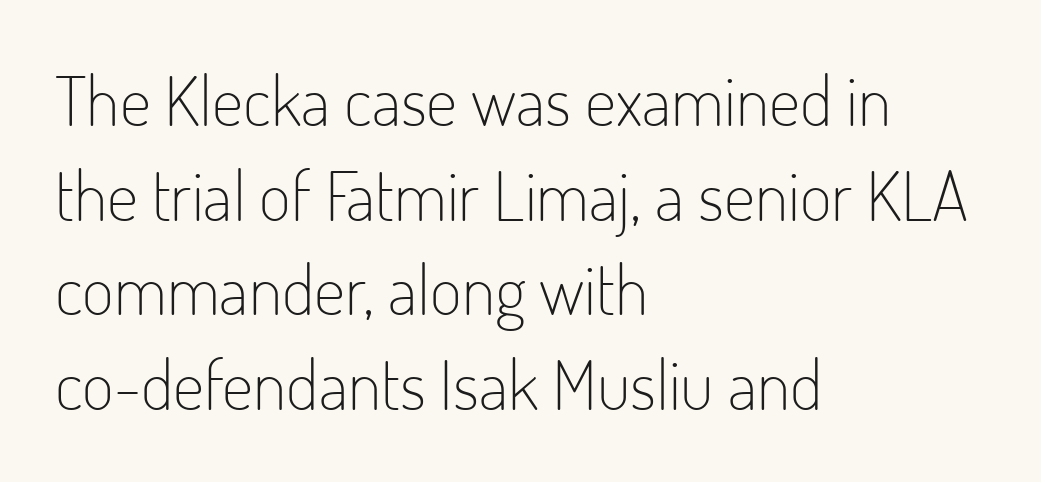
{"serif": "no", "italic": "no", "bold": "no", "weight": "light", "width": "condensed", "stroke_contrast": "low", "x_height": "small", "monospaced": "no", "underline": "no", "align": "left", "line_spacing": "normal", "line_spacing_ratio": 1.37, "letter_spacing": "normal", "letter_spacing_em": 0.0, "glyph_px": 69}
